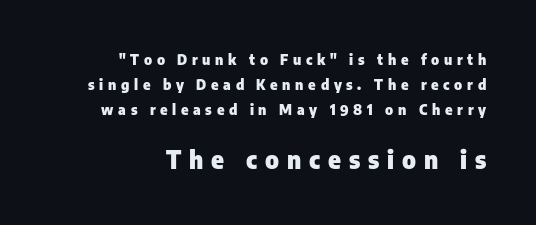
The type sits square on the baseline with zero lean. The emphasis by scale lands on block number two, below. Loose tracking; the words dissolve into strings of separated letters. Nobody drew a line under any word here. The characters look thick and weighty, a clear bold. The setting favours the right margin, as signatures and pull-quotes sometimes do.
